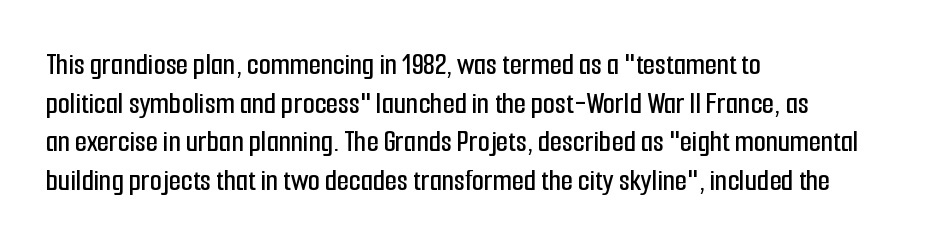
The font family rendered here belongs to the sans-serif group. Do the characters align in a grid? No, the font is proportional. Honestly, there is no underline to notice here at all. Normally led — the rows are evenly, conventionally spaced.
